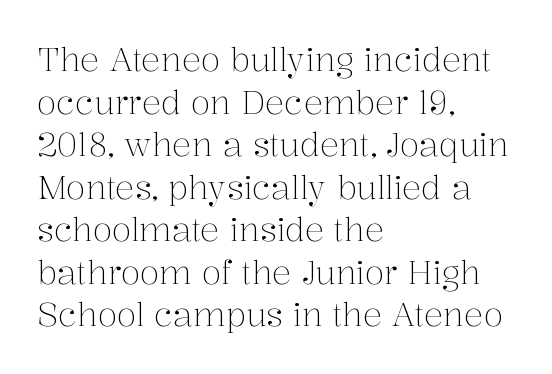
{"serif": "yes", "italic": "no", "bold": "no", "weight": "light", "width": "normal", "stroke_contrast": "medium", "x_height": "medium", "monospaced": "no", "underline": "no", "align": "left", "line_spacing": "normal", "line_spacing_ratio": 1.33, "letter_spacing": "normal", "letter_spacing_em": 0.0, "glyph_px": 32}
